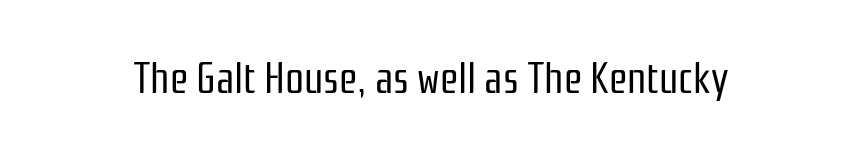
The image shows 42 px regular-weight, condensed sans-serif type, upright; set normal letter spacing, not underlined; low stroke contrast and a medium x-height.
